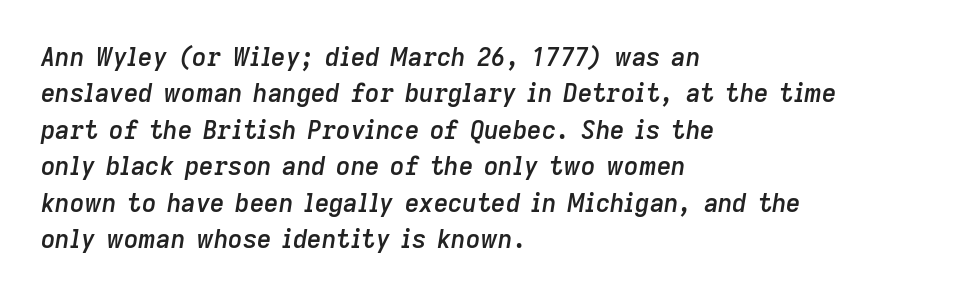
{"italic": "yes", "lean": "right", "slant_degrees": 9, "bold": "semi", "underline": "no", "align": "left", "line_spacing": "normal", "line_spacing_ratio": 1.46, "letter_spacing": "normal", "letter_spacing_em": 0.0, "glyph_px": 25}
